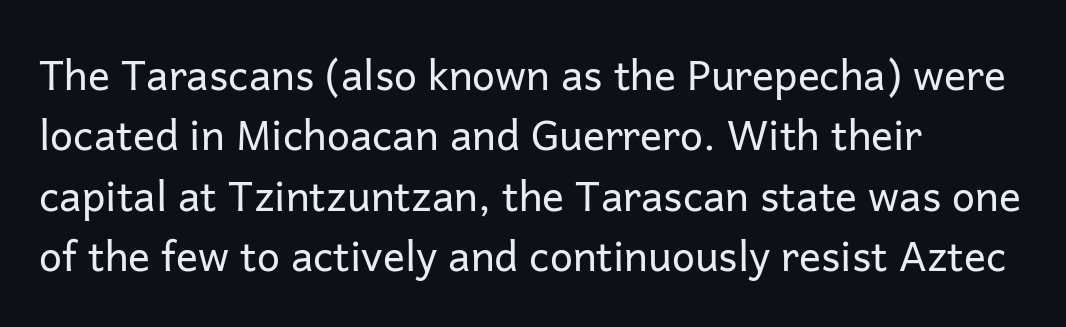
Q: Is the text bold? A: No.
Q: Is the text italic (slanted)? A: No, it is upright.
Q: Is the typeface a serif or a sans-serif typeface? A: Sans-serif.
Q: Is the text underlined? A: No.
Q: How is the paragraph aligned? A: Left-aligned.
Q: Is the spacing between letters normal or unusually wide? A: Normal.
Q: Is the spacing between lines tight, normal or loose? A: Normal.
Q: Width (condensed, normal, or wide)? A: Normal.
Q: Stroke contrast? A: Low.
Q: x-height? A: Medium.
Q: Monospaced? A: No.
